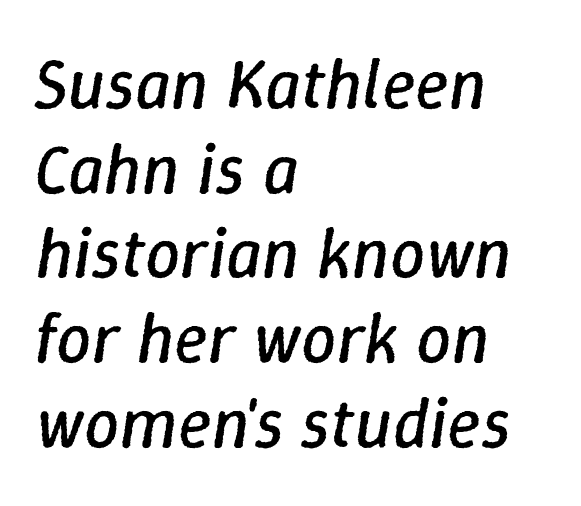
The image shows 70 px regular-weight type, italic (leaning right); set left-aligned, line spacing 1.21x, normal letter spacing, not underlined; low stroke contrast and a medium x-height.
